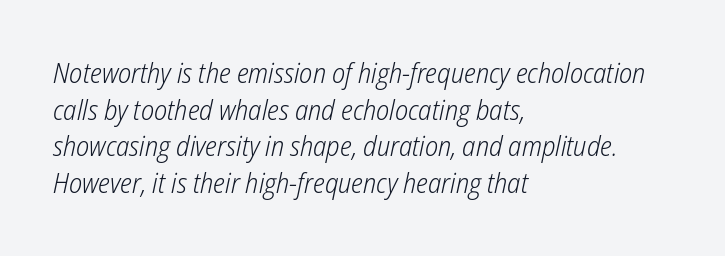
The face used here is proportionally spaced, like ordinary book or web type. The letters sit at their default tracking, neither squeezed nor spread. The space beneath each line is pristine and unruled. Horizontal bands of white between lines are of average thickness.
